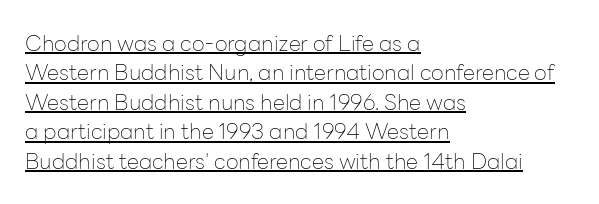
Here the glyphs are tracked normally, forming tight word shapes. The strokes carry an ordinary text weight at most. Typeset ragged right — the left edge is the straight one. Honestly, the underline is the first thing you notice here. Rendered with straight, roman letterforms. The vertical gap from one line to the next is medium.
